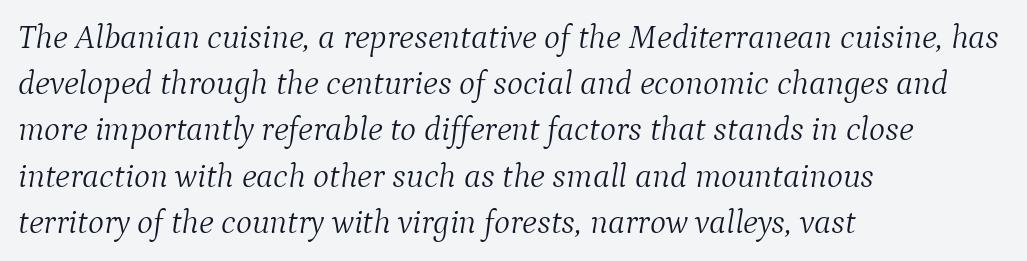
Q: Is the text bold? A: No.
Q: Is the text italic (slanted)? A: Yes, it leans right by about 9 degrees.
Q: Is the typeface a serif or a sans-serif typeface? A: Serif.
Q: Is the text underlined? A: No.
Q: How is the paragraph aligned? A: Left-aligned.
Q: Is the spacing between letters normal or unusually wide? A: Normal.
Q: Is the spacing between lines tight, normal or loose? A: Normal.
Q: Width (condensed, normal, or wide)? A: Normal.
Q: Stroke contrast? A: Medium.
Q: x-height? A: Medium.
Q: Monospaced? A: No.
